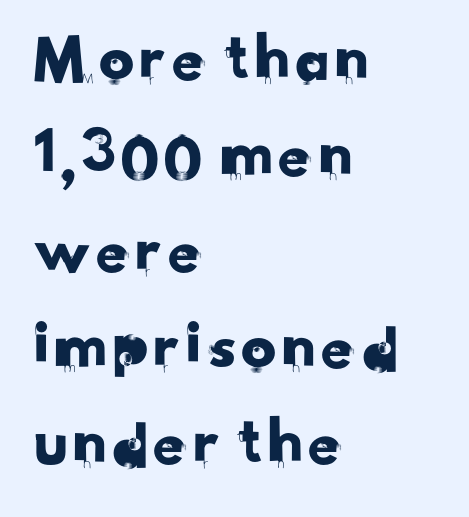
Q: Is the typeface a serif or a sans-serif typeface? A: Sans-serif.
Q: Is the text underlined? A: No.
Q: How is the paragraph aligned? A: Left-aligned.
Q: Is the spacing between letters normal or unusually wide? A: Normal.
Q: Is the spacing between lines tight, normal or loose? A: Normal.
Q: Width (condensed, normal, or wide)? A: Normal.
Q: Stroke contrast? A: Low.
Q: x-height? A: Small.
Q: Monospaced? A: No.
